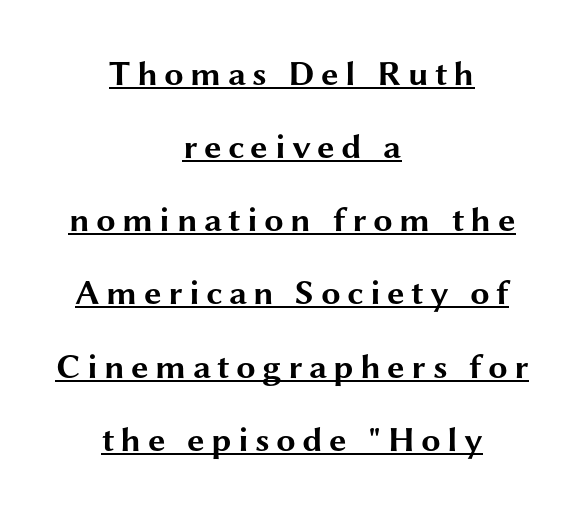
To sum up the face: it is a sans, with no serifs. The typography opts for an upright posture over an oblique one. A baseline rule has been typeset under these characters. The vertical gap from one line to the next is large. The rendering positions every line midway between the sides. Strong, thick strokes mark this as bold type.
